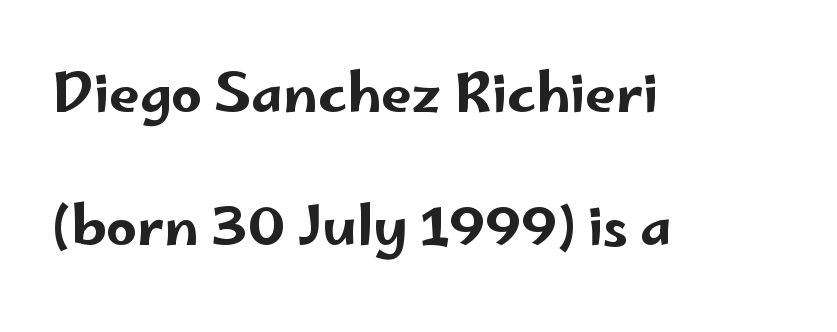
{"serif": "no", "italic": "no", "width": "wide", "stroke_contrast": "low", "x_height": "small", "monospaced": "no", "underline": "no", "align": "left", "line_spacing": "loose", "line_spacing_ratio": 2.46, "letter_spacing": "normal", "letter_spacing_em": 0.0, "glyph_px": 54}
